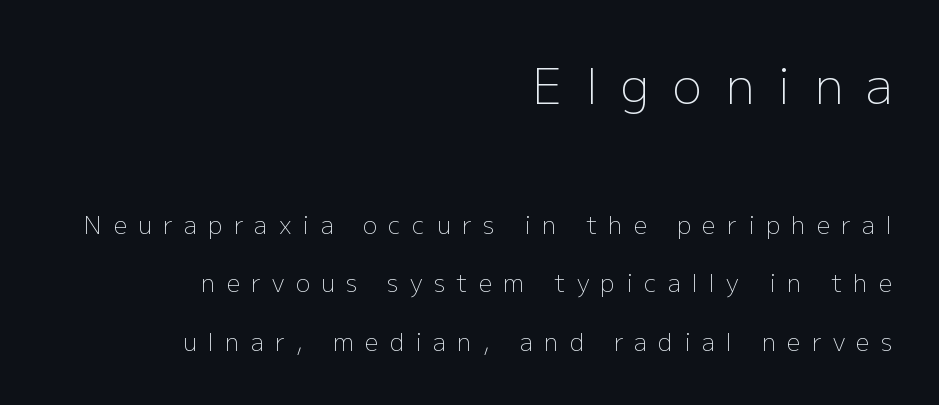
You could only call the tracking loose — the letters float apart. Notice the wide empty band between every row — that's loose leading. Two sizes are in play, and the larger belongs to the first block. Stems and bowls with no extra thickness — not bold.
